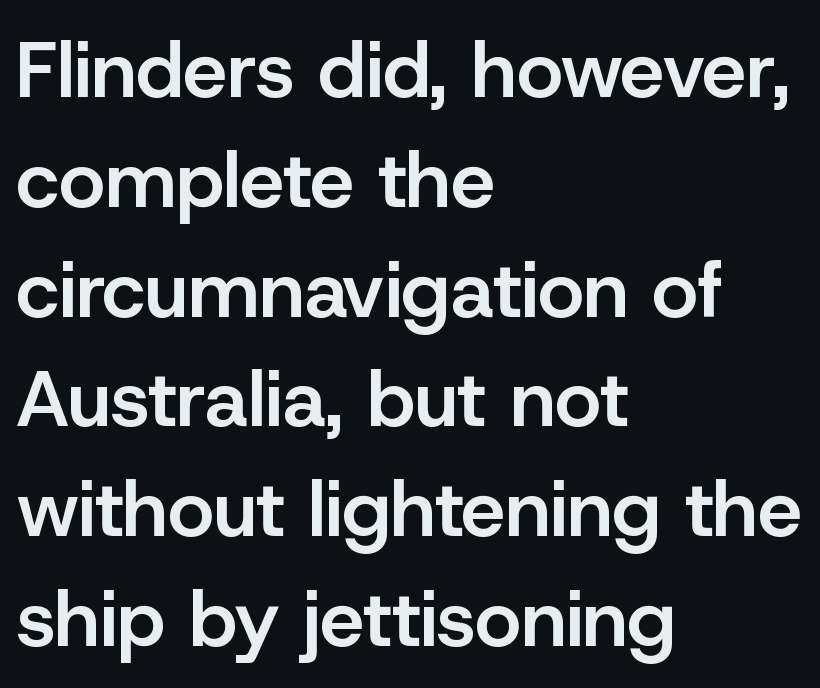
Weight: semibold (demi). Each line starts at the same left margin while the right side varies. The string is rendered with underlining switched off. The face used here is rendered with its standard letterfit. This sample has the flowing, uneven cadence of proportional lettering. The designer went with a sans here, leaving each stem footless.
